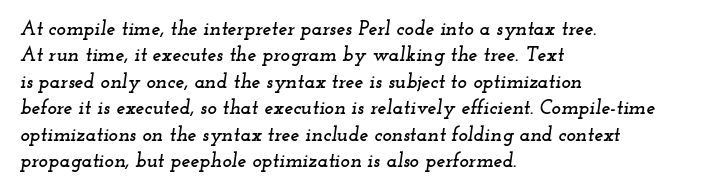
Caption: standard tracking, unaltered. The block of text has a typical density, with ordinary space between rows. A typesetter would mark this as italic. Reading down the block, your eye returns to a fixed left position each line. Descenders hang freely into open space.
